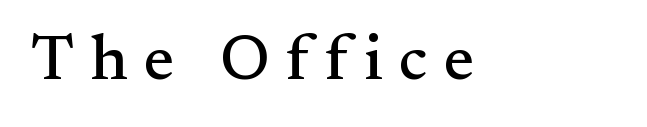
Upright lettering throughout. The line texture is sparse and dotted thanks to wide tracking. This sample has the flowing, uneven cadence of proportional lettering. The glyphs are unaccompanied by any horizontal stroke below them.
